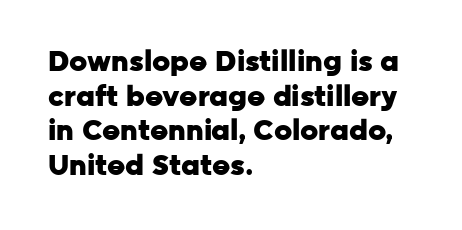
Q: Is the text bold? A: Yes.
Q: Is the text italic (slanted)? A: No, it is upright.
Q: Is the typeface a serif or a sans-serif typeface? A: Sans-serif.
Q: Is the text underlined? A: No.
Q: How is the paragraph aligned? A: Left-aligned.
Q: Is the spacing between letters normal or unusually wide? A: Normal.
Q: Width (condensed, normal, or wide)? A: Normal.
Q: Stroke contrast? A: Low.
Q: x-height? A: Medium.
Q: Monospaced? A: No.
